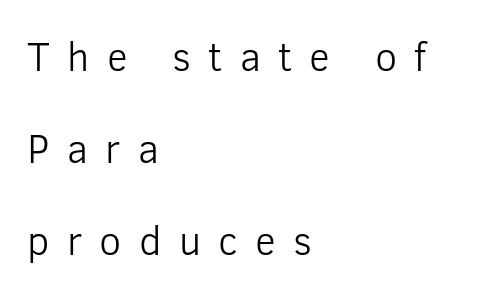
Q: Is the text bold? A: No.
Q: Is the text italic (slanted)? A: No, it is upright.
Q: Is the typeface a serif or a sans-serif typeface? A: Sans-serif.
Q: Is the text underlined? A: No.
Q: How is the paragraph aligned? A: Left-aligned.
Q: Is the spacing between letters normal or unusually wide? A: Unusually wide.
Q: Is the spacing between lines tight, normal or loose? A: Loose.
Q: Width (condensed, normal, or wide)? A: Normal.
Q: Stroke contrast? A: Low.
Q: x-height? A: Medium.
Q: Monospaced? A: No.
